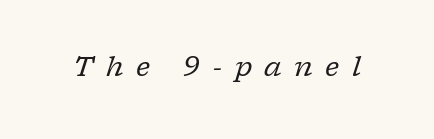
Q: Is the text bold? A: No.
Q: Is the text italic (slanted)? A: Yes, it leans right by about 17 degrees.
Q: Is the typeface a serif or a sans-serif typeface? A: Serif.
Q: Is the text underlined? A: No.
Q: Is the spacing between letters normal or unusually wide? A: Unusually wide.
Q: Width (condensed, normal, or wide)? A: Normal.
Q: Stroke contrast? A: Low.
Q: x-height? A: Medium.
Q: Monospaced? A: No.
